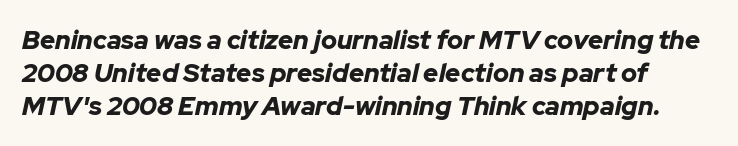
{"italic": "yes", "lean": "right", "slant_degrees": 12, "bold": "yes", "underline": "no", "line_spacing": "normal", "line_spacing_ratio": 1.27, "letter_spacing": "normal", "letter_spacing_em": 0.0, "glyph_px": 26}
